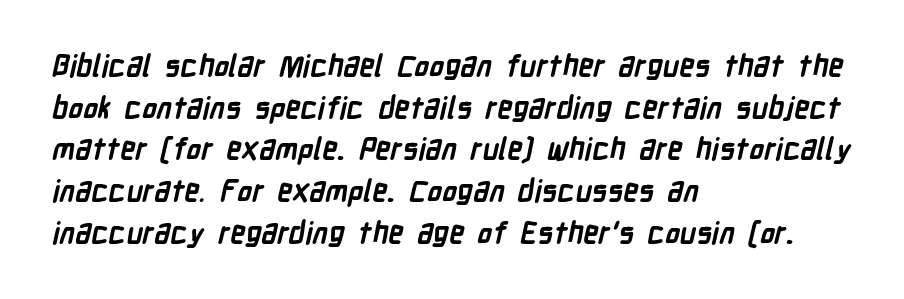
The image shows 30 px semibold, condensed sans-serif type; set left-aligned, normal line spacing (1.39x), normal letter spacing, not underlined; low stroke contrast and a medium x-height.
